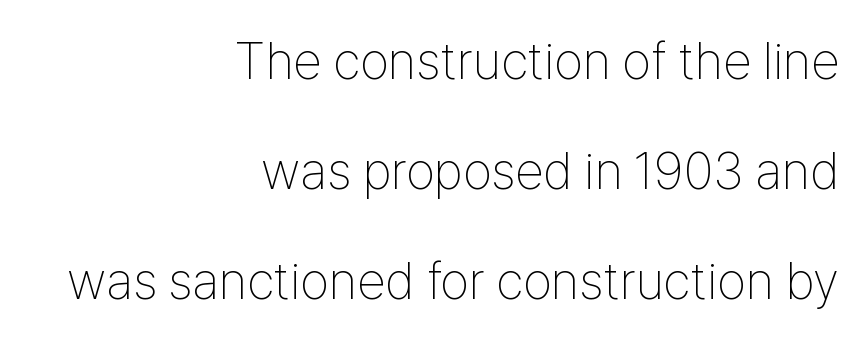
{"serif": "no", "italic": "no", "bold": "no", "weight": "thin", "width": "condensed", "stroke_contrast": "low", "x_height": "medium", "monospaced": "no", "underline": "no", "align": "right", "line_spacing": "loose", "line_spacing_ratio": 2.12, "letter_spacing": "normal", "letter_spacing_em": 0.0, "glyph_px": 52}
